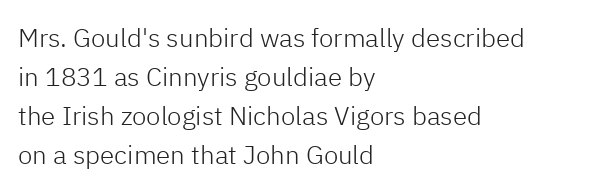
The image shows 26 px text type, upright; set left-aligned, normal line spacing (1.5x), normal letter spacing, not underlined.
